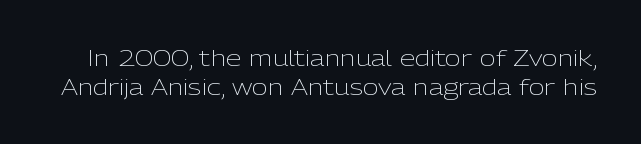
{"italic": "no", "bold": "no", "underline": "no", "line_spacing": "normal", "line_spacing_ratio": 1.3, "letter_spacing": "normal", "letter_spacing_em": 0.0, "glyph_px": 22}
